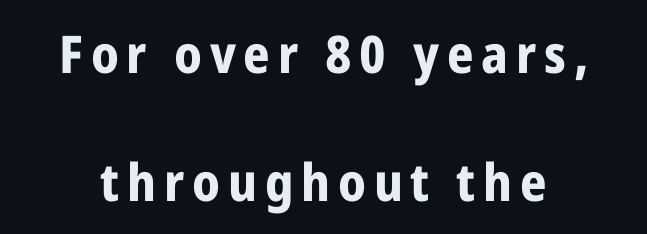
Q: Is the text bold? A: Yes.
Q: Is the text italic (slanted)? A: No, it is upright.
Q: Is the typeface a serif or a sans-serif typeface? A: Sans-serif.
Q: Is the text underlined? A: No.
Q: Is the spacing between lines tight, normal or loose? A: Loose.
Q: Width (condensed, normal, or wide)? A: Condensed.
Q: Stroke contrast? A: Low.
Q: x-height? A: Medium.
Q: Monospaced? A: No.
